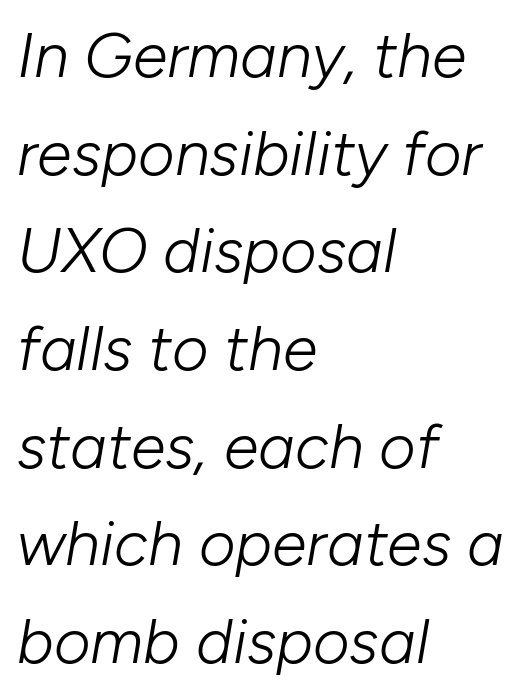
Each line starts at the same left margin while the right side varies. Spacing verdict: proportional, widths tailored to each character. Observe the lean: these are italic letterforms. Each word holds together tightly as a unit, with standard inter-letter gaps.
